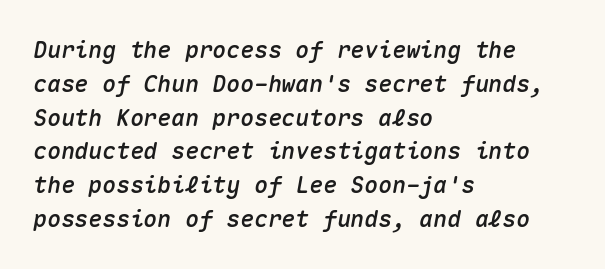
{"italic": "yes", "lean": "right", "slant_degrees": 10, "underline": "no", "align": "left", "line_spacing": "normal", "line_spacing_ratio": 1.47, "letter_spacing": "normal", "letter_spacing_em": 0.0, "glyph_px": 23}
